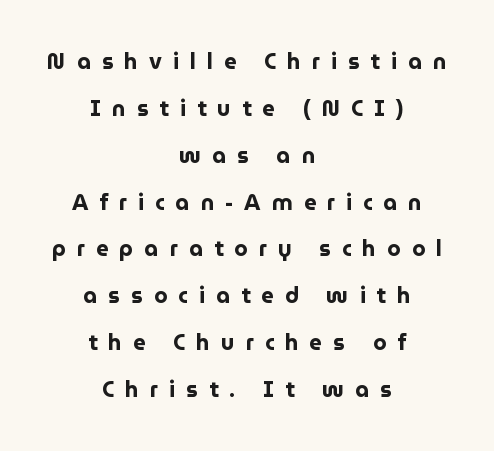
The image shows 22 px bold type, upright; set centered, loose line spacing (2.13x), unusually wide letter spacing (+0.5 em), not underlined.
